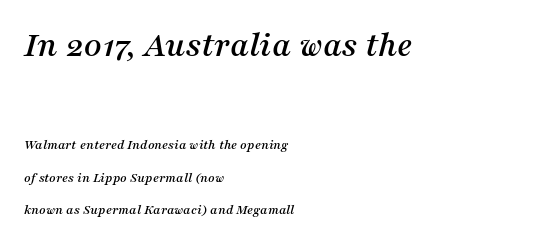
The image shows 36 px serif type, italic (leaning right); set left-aligned, loose line spacing (2.32x), normal letter spacing, not underlined; the first (top) block is 2.57x larger; medium stroke contrast and a medium x-height.
